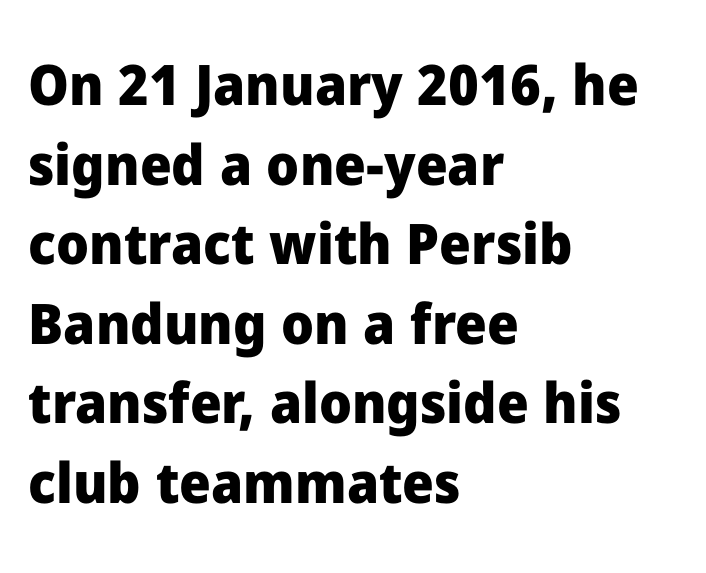
Q: Is the text bold? A: Yes.
Q: Is the text italic (slanted)? A: No, it is upright.
Q: Is the typeface a serif or a sans-serif typeface? A: Sans-serif.
Q: Is the text underlined? A: No.
Q: How is the paragraph aligned? A: Left-aligned.
Q: Is the spacing between letters normal or unusually wide? A: Normal.
Q: Is the spacing between lines tight, normal or loose? A: Normal.
Q: Width (condensed, normal, or wide)? A: Normal.
Q: Stroke contrast? A: Low.
Q: x-height? A: Medium.
Q: Monospaced? A: No.
